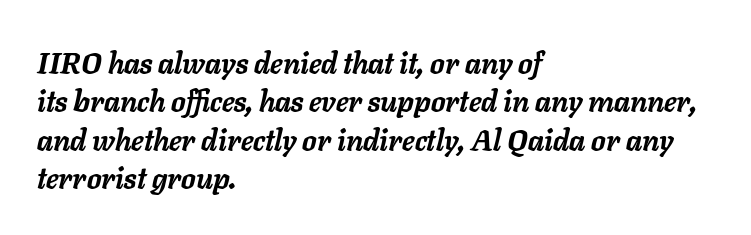
{"italic": "yes", "lean": "right", "slant_degrees": 11, "bold": "yes", "weight": "semibold", "width": "normal", "stroke_contrast": "low", "x_height": "medium", "monospaced": "no", "underline": "no", "align": "left", "line_spacing": "normal", "line_spacing_ratio": 1.32, "letter_spacing": "normal", "letter_spacing_em": 0.0, "glyph_px": 29}
